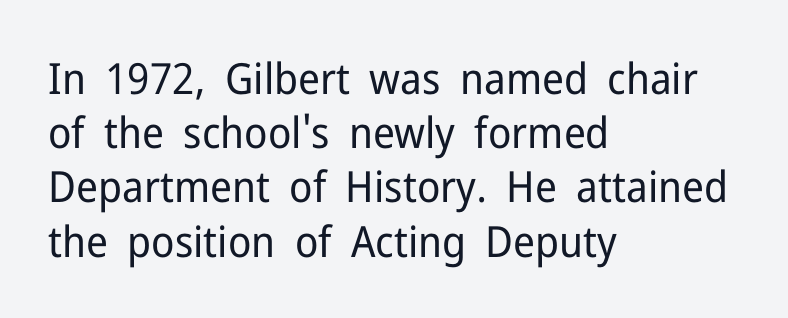
Tracking value appears to be zero — textbook default spacing. Descender tails drop into unmarked territory. The passage shown is not bold in any degree. The rendering uses natural spacing where letterforms have individual widths. Leftover space on each line is placed entirely after the last word. Designer's note — italics off, roman on.
